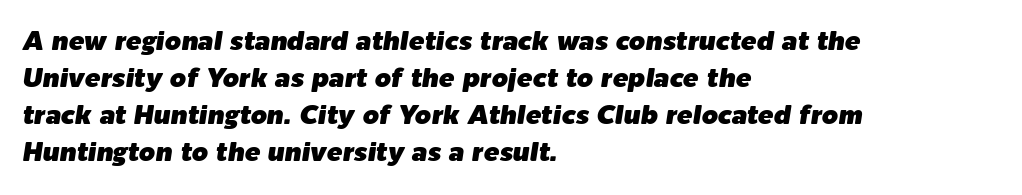
{"italic": "yes", "lean": "right", "slant_degrees": 9, "underline": "no", "align": "left", "line_spacing": "normal", "line_spacing_ratio": 1.42, "letter_spacing": "normal", "letter_spacing_em": 0.0, "glyph_px": 26}
